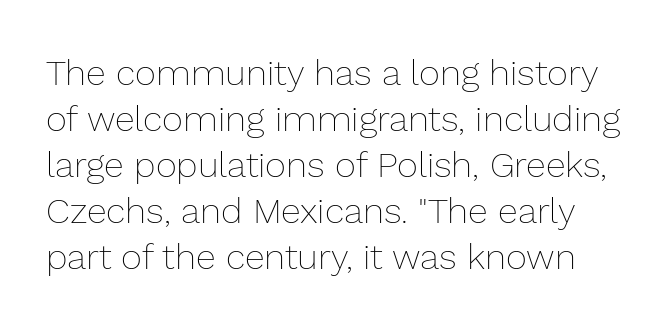
The image shows 36 px thin type, upright; set normal line spacing (1.28x), normal letter spacing, not underlined; low stroke contrast and a medium x-height.
